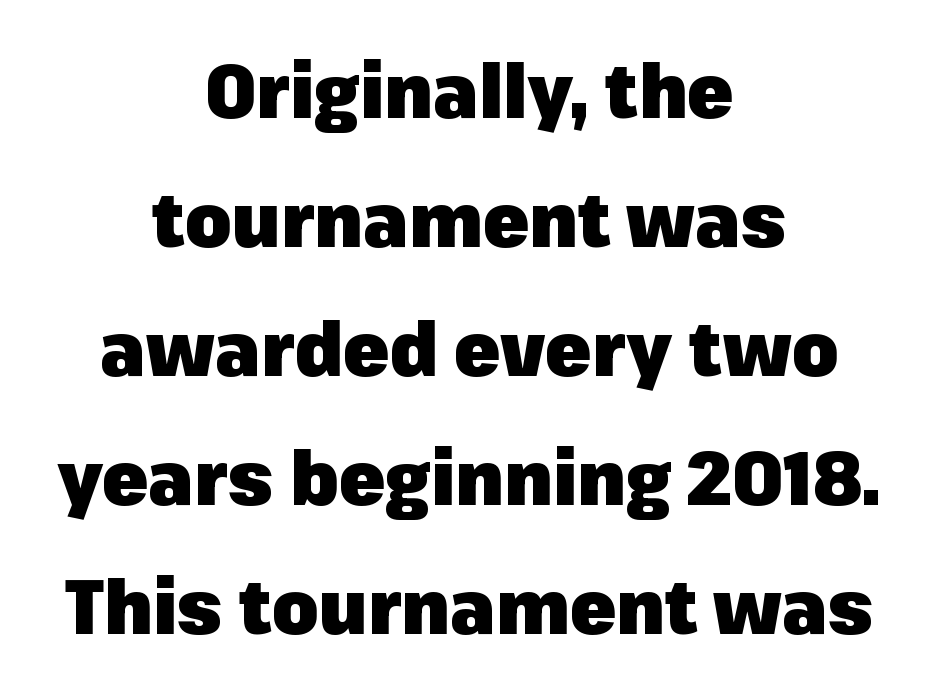
The image shows 75 px heavy sans-serif type, upright; set centered, line spacing 1.72x, normal letter spacing, not underlined; low stroke contrast and a medium x-height.
